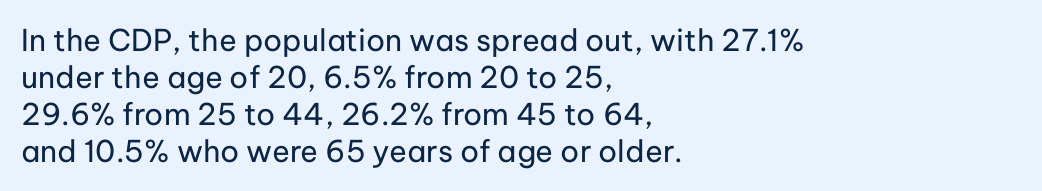
Q: Is the text bold? A: No.
Q: Is the text italic (slanted)? A: No, it is upright.
Q: Is the typeface a serif or a sans-serif typeface? A: Sans-serif.
Q: Is the text underlined? A: No.
Q: How is the paragraph aligned? A: Left-aligned.
Q: Is the spacing between letters normal or unusually wide? A: Normal.
Q: Width (condensed, normal, or wide)? A: Normal.
Q: Stroke contrast? A: Low.
Q: x-height? A: Medium.
Q: Monospaced? A: No.
